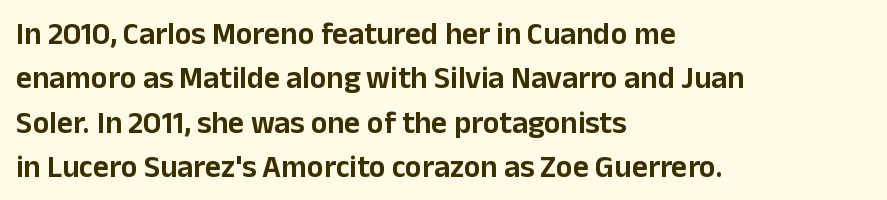
The image shows 31 px sans-serif type, upright; set left-aligned, normal line spacing (1.43x), normal letter spacing, not underlined; low stroke contrast and a medium x-height.
